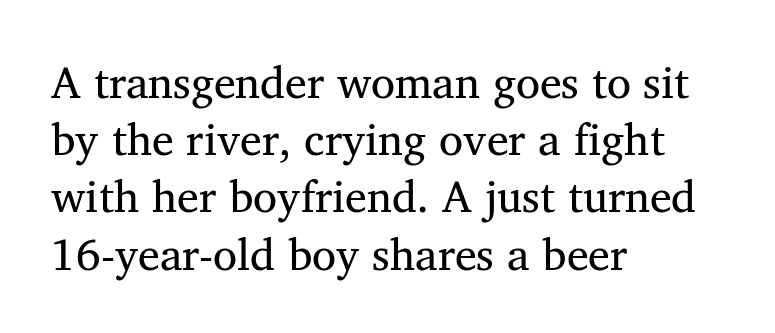
The image shows 44 px regular-weight serif type; set left-aligned, normal line spacing (1.3x), normal letter spacing, not underlined; medium stroke contrast and a medium x-height.
